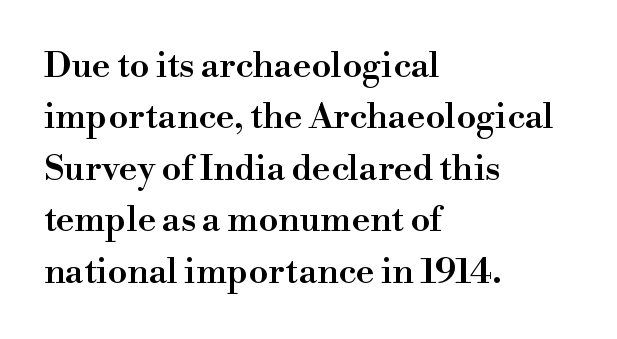
Proportional: the letters do not fall into vertical columns. This sample uses an upright cut, with every glyph sitting square on the baseline. The area under the type is left untouched. Note: serifs present on the glyphs. A typesetter would call this leading conventional body-copy spacing.
